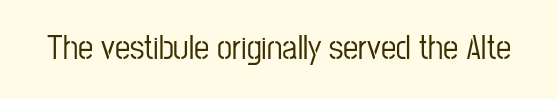
Q: Is the text italic (slanted)? A: No, it is upright.
Q: Is the typeface a serif or a sans-serif typeface? A: Sans-serif.
Q: Is the text underlined? A: No.
Q: Is the spacing between letters normal or unusually wide? A: Normal.
Q: Width (condensed, normal, or wide)? A: Condensed.
Q: Stroke contrast? A: Low.
Q: x-height? A: Medium.
Q: Monospaced? A: No.
